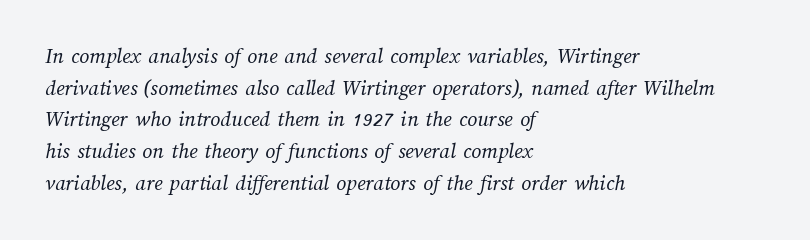
Q: Is the text bold? A: No.
Q: Is the text underlined? A: No.
Q: How is the paragraph aligned? A: Left-aligned.
Q: Is the spacing between letters normal or unusually wide? A: Normal.
Q: Is the spacing between lines tight, normal or loose? A: Normal.
